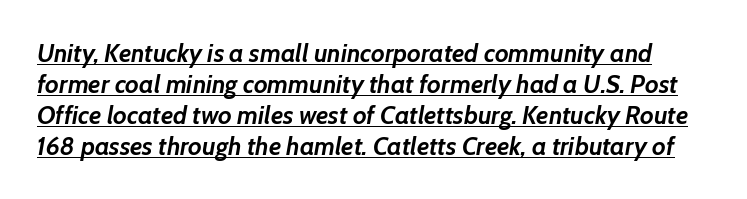
Emphasis by weight is at full strength: bold. Check the space under the baseline: a stroke is drawn there. Tall strokes in this sample are angled rather than plumb. Glyph-to-glyph distance matches everyday printed text.
